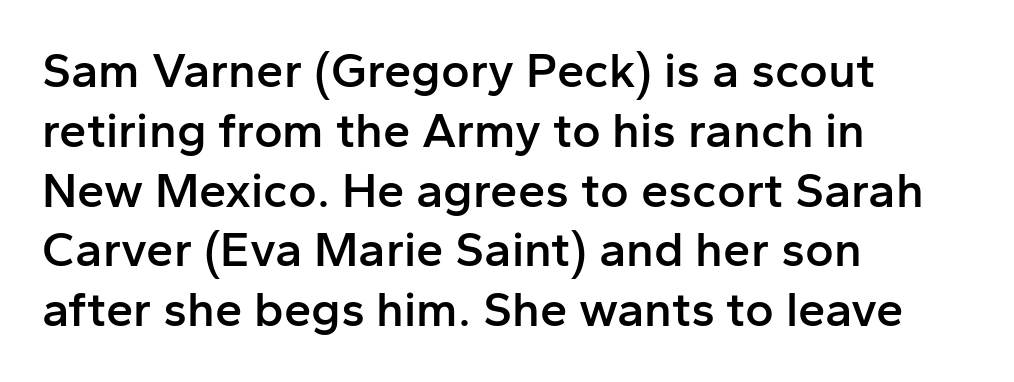
Q: Is the text bold? A: Semi-bold.
Q: Is the text italic (slanted)? A: No, it is upright.
Q: Is the typeface a serif or a sans-serif typeface? A: Sans-serif.
Q: Is the text underlined? A: No.
Q: How is the paragraph aligned? A: Left-aligned.
Q: Is the spacing between letters normal or unusually wide? A: Normal.
Q: Width (condensed, normal, or wide)? A: Normal.
Q: Stroke contrast? A: Low.
Q: x-height? A: Medium.
Q: Monospaced? A: No.
